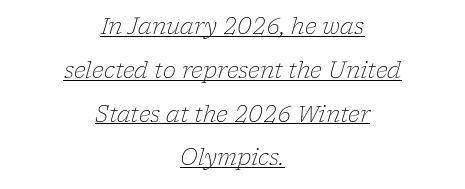
Stroke thickness stays within the range of a standard reading face or lighter. The designer dialed line spacing up above the default. Between one letter and the next there's only the usual sliver of space. Looks like someone drew a line under every word here. You can tell it's italic because the verticals aren't actually vertical.
